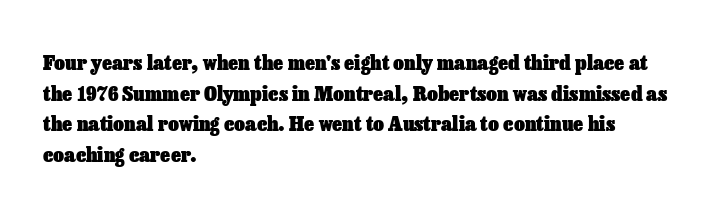
Glyph-to-glyph distance matches everyday printed text. If you drew a line through each stem, it would be perfectly vertical. Horizontal bands of white between lines are of average thickness. Type without underlining. The glyphs have the mass of a bold cut.
